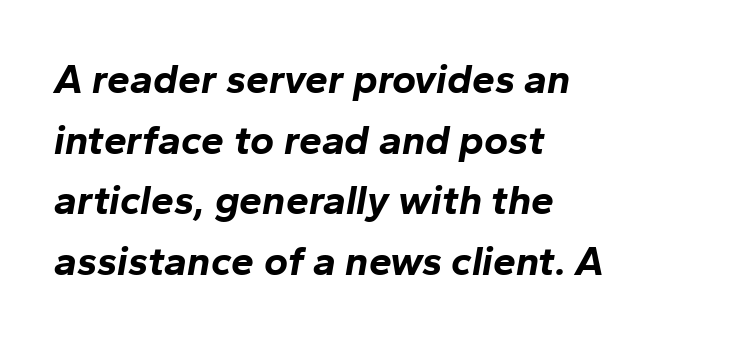
{"italic": "yes", "lean": "right", "slant_degrees": 10, "bold": "yes", "weight": "bold", "width": "normal", "stroke_contrast": "low", "x_height": "medium", "monospaced": "no", "underline": "no", "align": "left", "line_spacing": "normal", "line_spacing_ratio": 1.48, "letter_spacing": "normal", "letter_spacing_em": 0.0, "glyph_px": 41}
